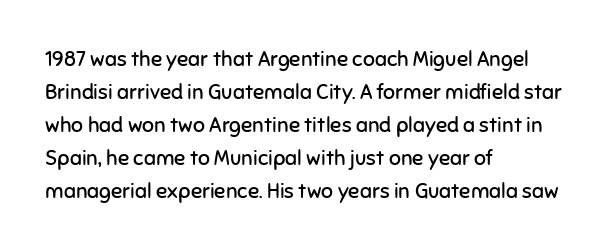
Q: Is the text bold? A: No.
Q: Is the text italic (slanted)? A: No, it is upright.
Q: Is the text underlined? A: No.
Q: How is the paragraph aligned? A: Left-aligned.
Q: Is the spacing between letters normal or unusually wide? A: Normal.
Q: Is the spacing between lines tight, normal or loose? A: Normal.
